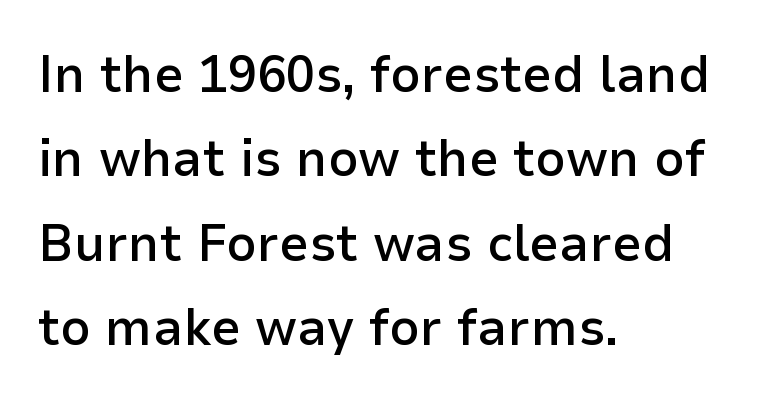
{"serif": "no", "italic": "no", "bold": "semi", "weight": "semibold", "width": "normal", "stroke_contrast": "low", "x_height": "medium", "monospaced": "no", "underline": "no", "align": "left", "line_spacing": "normal", "line_spacing_ratio": 1.59, "letter_spacing": "normal", "letter_spacing_em": 0.0, "glyph_px": 53}
